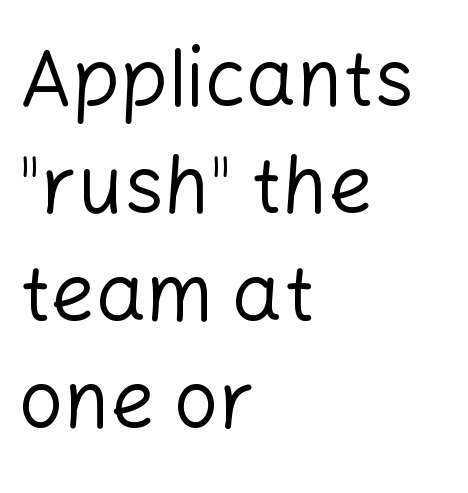
{"serif": "no", "italic": "no", "bold": "no", "weight": "regular", "width": "normal", "stroke_contrast": "low", "x_height": "medium", "monospaced": "no", "underline": "no", "align": "left", "line_spacing": "normal", "line_spacing_ratio": 1.36, "letter_spacing": "normal", "letter_spacing_em": 0.0, "glyph_px": 79}
